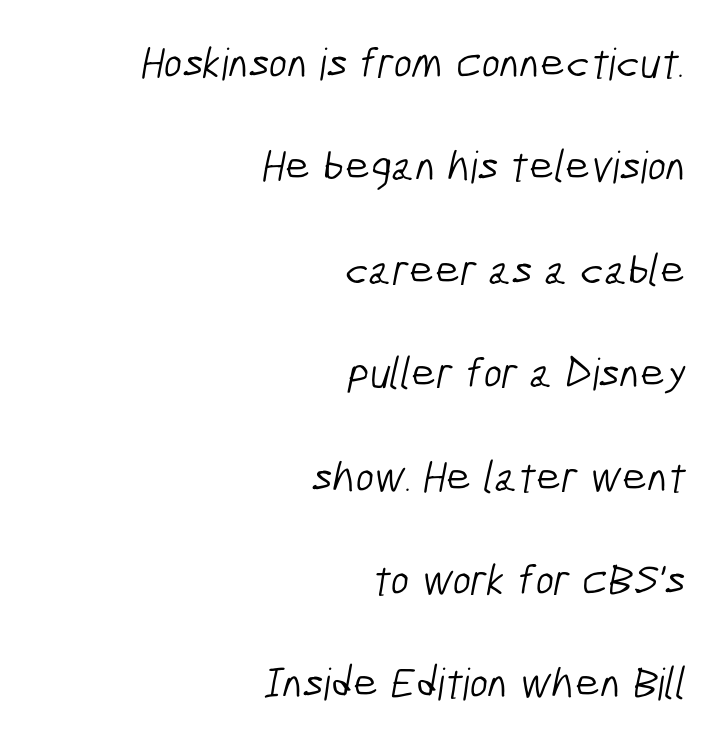
The image shows 44 px light, condensed sans-serif type; set right-aligned, loose line spacing (2.35x), normal letter spacing, not underlined; low stroke contrast and a medium x-height.
